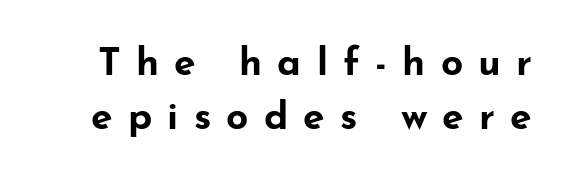
The image shows 39 px bold, wide sans-serif type, upright; set normal line spacing (1.38x), unusually wide letter spacing (+0.39 em), not underlined; low stroke contrast and a small x-height.
